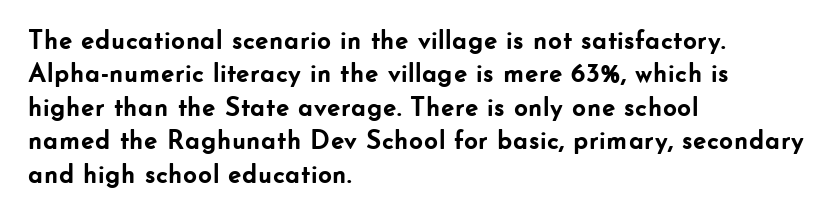
There is no visible air inserted between adjacent glyphs. Compared with a centered layout, this one pins lines to the left instead. The strokes are fattened all the way to bold. A typesetter would mark this as roman, not italic. The words here are not underlined.
